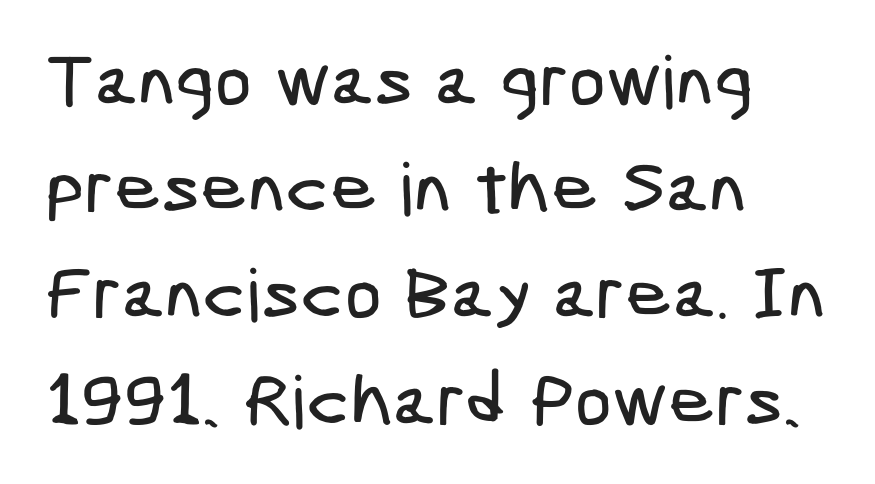
If you drew a ruler down the left edge, every line would touch it. Whoever set this chose a conventional vertical rhythm. The line texture is even and compact thanks to regular tracking. Decoration check: the copy has no underline.
